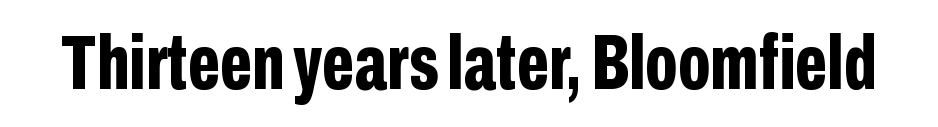
Q: Is the text bold? A: Yes.
Q: Is the text italic (slanted)? A: No, it is upright.
Q: Is the typeface a serif or a sans-serif typeface? A: Sans-serif.
Q: Is the text underlined? A: No.
Q: Is the spacing between letters normal or unusually wide? A: Normal.
Q: Width (condensed, normal, or wide)? A: Condensed.
Q: Stroke contrast? A: Low.
Q: x-height? A: Medium.
Q: Monospaced? A: No.
